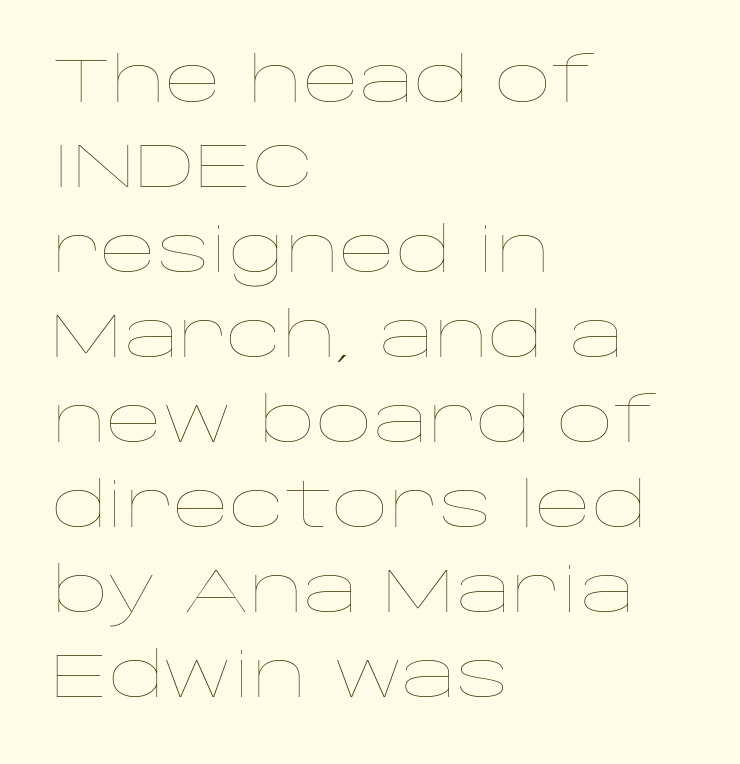
{"italic": "no", "bold": "no", "weight": "thin", "width": "wide", "stroke_contrast": "low", "x_height": "large", "monospaced": "no", "underline": "no", "align": "left", "line_spacing": "normal", "line_spacing_ratio": 1.37, "letter_spacing": "normal", "letter_spacing_em": 0.0, "glyph_px": 62}
